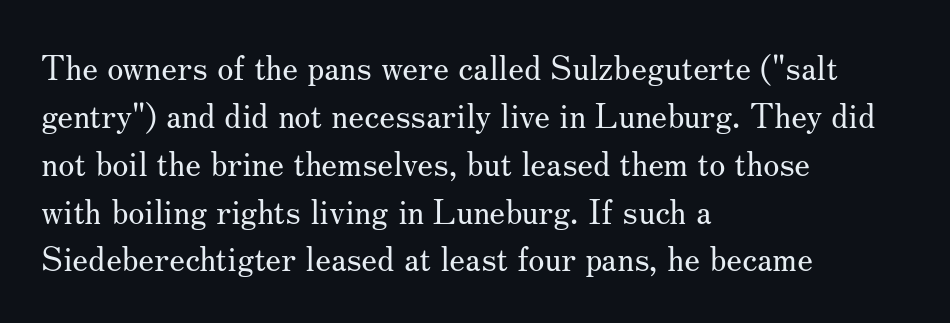
Visually the block forms a straight wall on the left and a jagged coastline on the right. I'd call this a serif setting — the letters wear small feet. This sample keeps an unexceptional amount of space between lines. Bare-footed words on every line.
